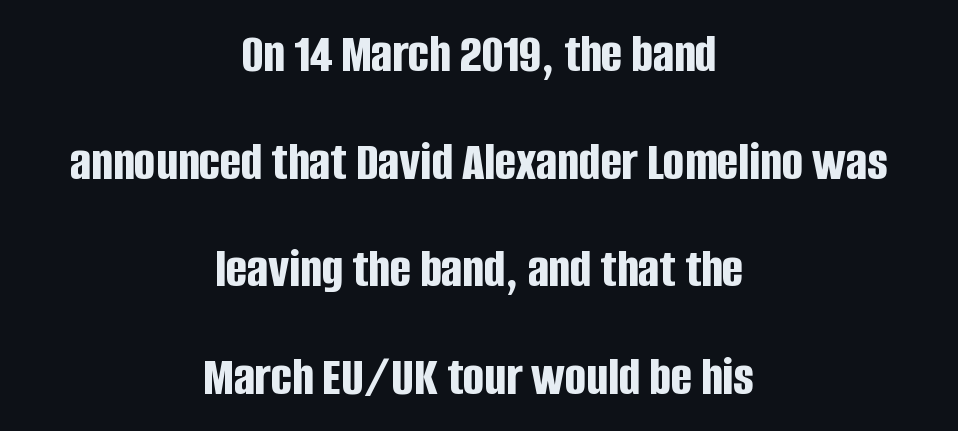
Do the characters align in a grid? No, the font is proportional. One glance says open: line gaps are wider than usual. Emphasis by weight is at full strength: bold. These lines were composed using upright roman letters. The space directly below the letters is spotless.
